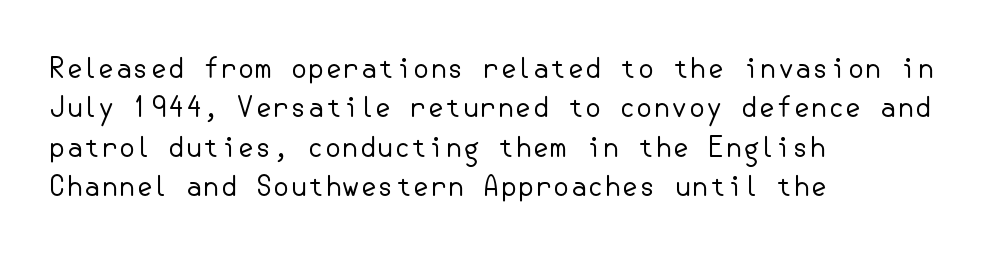
{"serif": "no", "italic": "no", "bold": "no", "weight": "regular", "width": "normal", "stroke_contrast": "low", "x_height": "small", "underline": "no", "align": "left", "line_spacing": "normal", "line_spacing_ratio": 1.41, "letter_spacing": "normal", "letter_spacing_em": 0.0, "glyph_px": 28}
